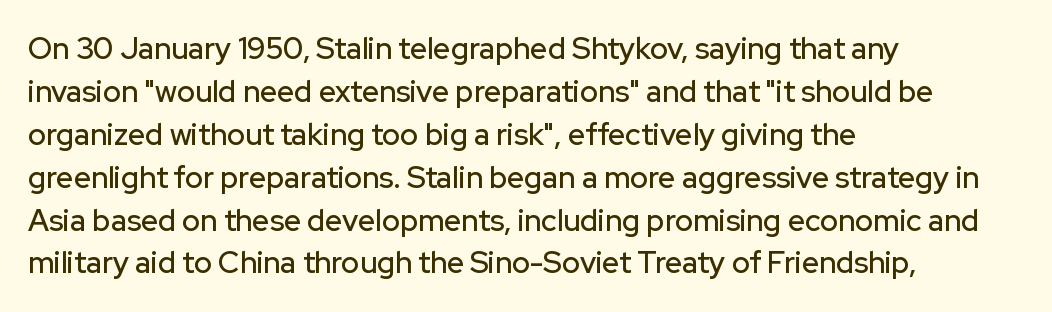
{"serif": "no", "italic": "no", "width": "normal", "stroke_contrast": "low", "x_height": "medium", "monospaced": "no", "underline": "no", "align": "left", "line_spacing": "normal", "line_spacing_ratio": 1.43, "letter_spacing": "normal", "letter_spacing_em": 0.0, "glyph_px": 30}
